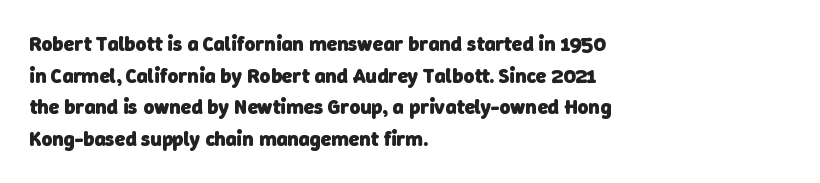
Q: Is the text bold? A: Yes.
Q: Is the text underlined? A: No.
Q: How is the paragraph aligned? A: Left-aligned.
Q: Is the spacing between letters normal or unusually wide? A: Normal.
Q: Is the spacing between lines tight, normal or loose? A: Normal.
